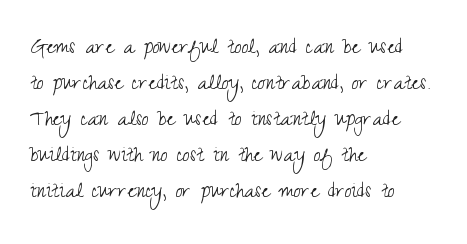
The image shows 25 px text type, upright; set left-aligned, normal line spacing (1.44x), normal letter spacing, not underlined.
